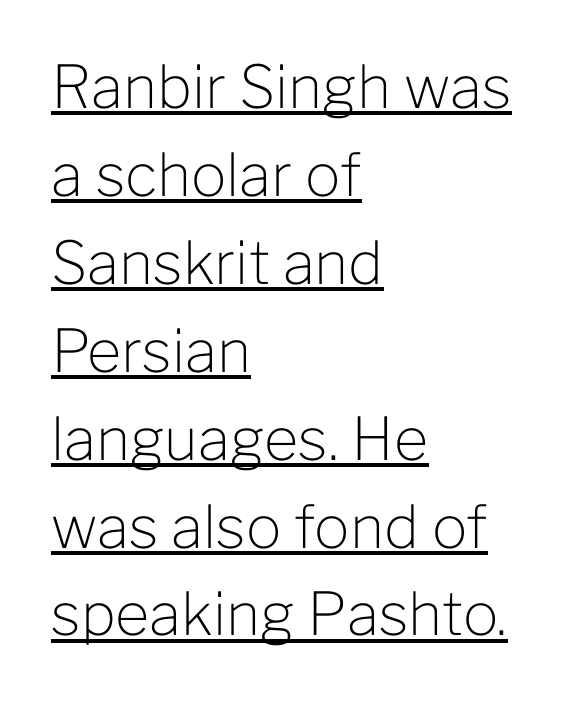
{"serif": "no", "italic": "no", "bold": "no", "weight": "light", "width": "normal", "stroke_contrast": "low", "x_height": "medium", "monospaced": "no", "underline": "yes", "align": "left", "line_spacing": "normal", "line_spacing_ratio": 1.49, "letter_spacing": "normal", "letter_spacing_em": 0.0, "glyph_px": 59}
